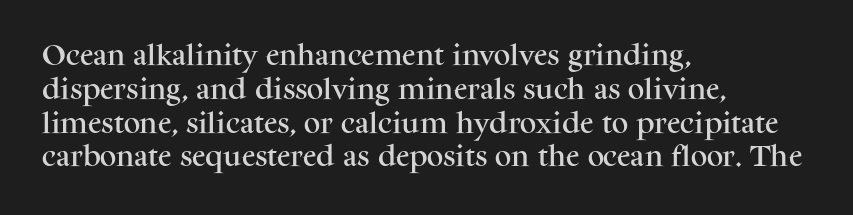
{"italic": "no", "underline": "no", "align": "left", "line_spacing": "normal", "line_spacing_ratio": 1.47, "letter_spacing": "normal", "letter_spacing_em": 0.0, "glyph_px": 23}
